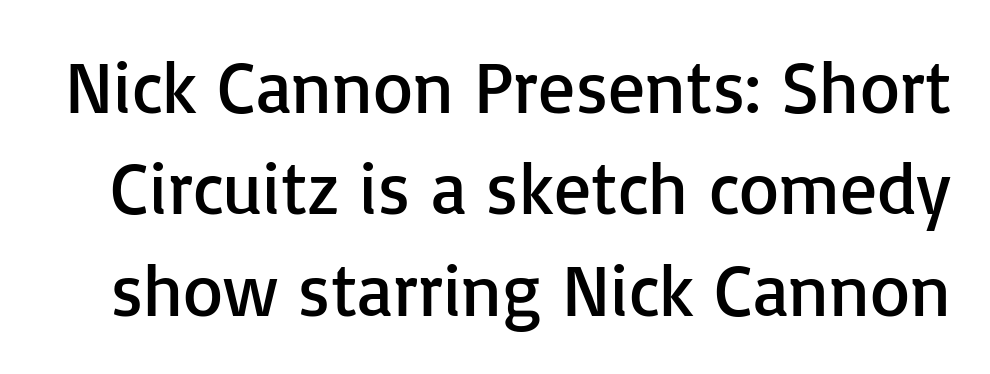
{"serif": "no", "italic": "no", "bold": "no", "weight": "regular", "width": "normal", "stroke_contrast": "low", "x_height": "medium", "monospaced": "no", "underline": "no", "line_spacing": "normal", "line_spacing_ratio": 1.39, "letter_spacing": "normal", "letter_spacing_em": 0.0, "glyph_px": 73}
